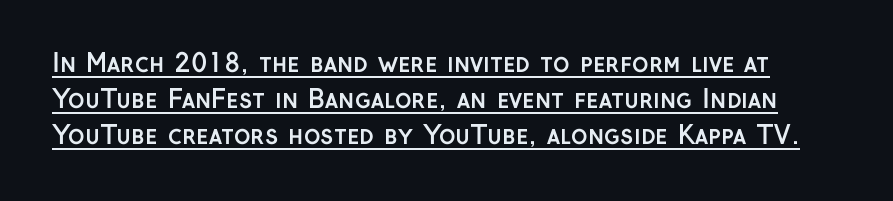
These lines were composed using upright roman letters. Reading down the column, the eye jumps a familiar distance to each next line. Spacing between characters is what you'd get straight out of the box. Check the space under the baseline: a stroke is drawn there. Pretty heavy lettering here — definitely bold.
